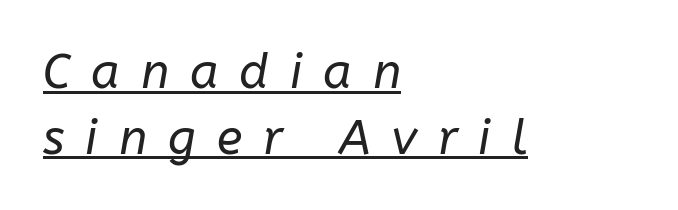
{"italic": "yes", "lean": "right", "slant_degrees": 10, "bold": "no", "weight": "regular", "width": "normal", "stroke_contrast": "low", "x_height": "medium", "monospaced": "no", "underline": "yes", "align": "left", "line_spacing": "normal", "line_spacing_ratio": 1.37, "letter_spacing": "wide", "letter_spacing_em": 0.44, "glyph_px": 48}
